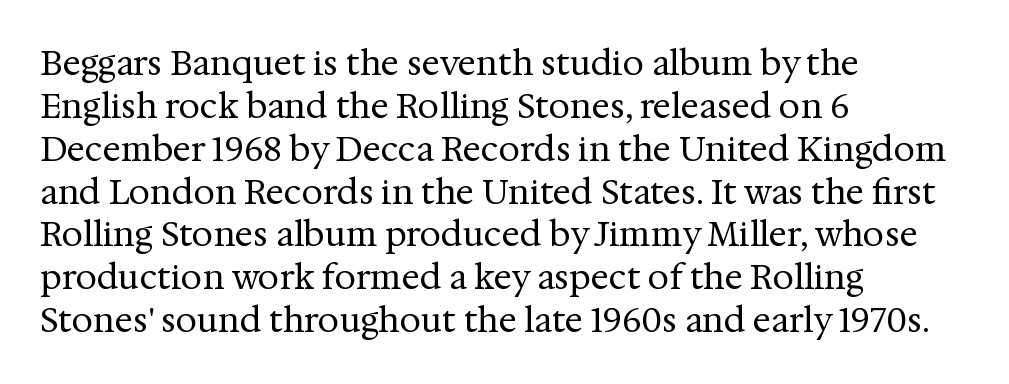
{"serif": "yes", "italic": "no", "bold": "no", "weight": "regular", "width": "normal", "stroke_contrast": "medium", "x_height": "medium", "monospaced": "no", "underline": "no", "align": "left", "line_spacing": "normal", "line_spacing_ratio": 1.26, "letter_spacing": "normal", "letter_spacing_em": 0.0, "glyph_px": 34}
